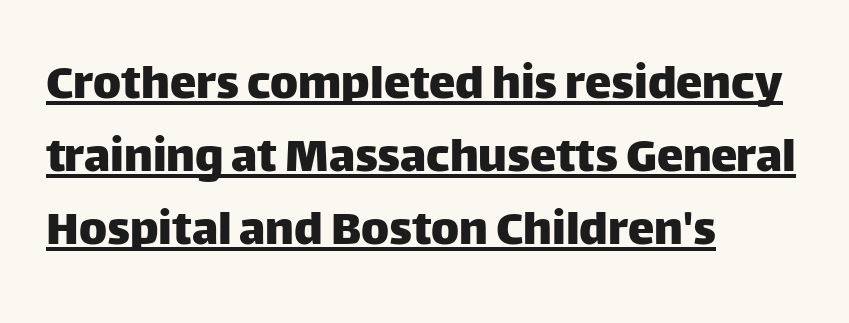
The image shows 53 px sans-serif type, upright; set left-aligned, normal line spacing (1.38x), normal letter spacing, underlined; low stroke contrast and a large x-height.
